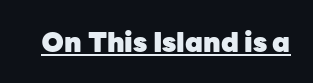
Q: Is the text bold? A: Yes.
Q: Is the text italic (slanted)? A: No, it is upright.
Q: Is the text underlined? A: Yes.
Q: Is the spacing between letters normal or unusually wide? A: Normal.
